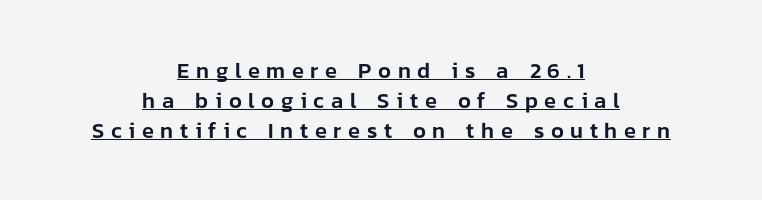
Q: Is the text italic (slanted)? A: No, it is upright.
Q: Is the text underlined? A: Yes.
Q: How is the paragraph aligned? A: Centered.
Q: Is the spacing between letters normal or unusually wide? A: Unusually wide.
Q: Is the spacing between lines tight, normal or loose? A: Normal.
